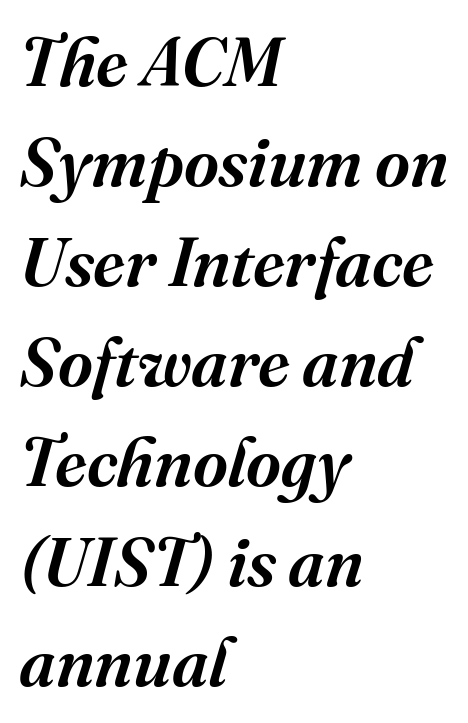
{"serif": "yes", "italic": "yes", "lean": "right", "slant_degrees": 16, "width": "normal", "stroke_contrast": "medium", "x_height": "medium", "monospaced": "no", "underline": "no", "align": "left", "line_spacing": "normal", "line_spacing_ratio": 1.47, "letter_spacing": "normal", "letter_spacing_em": 0.0, "glyph_px": 68}
